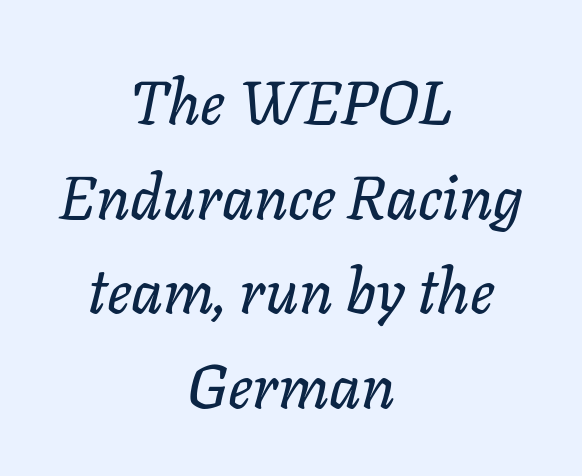
Note the varied advance widths — an 'i' is clearly narrower than an 'm'. This sample uses an oblique cut, with every glyph tilted off the vertical. Check under the words: just untouched page. The paragraph has two soft edges and a firm central axis. Leading matches the norm, producing a regular column. No extra tracking has been applied to these lines.
